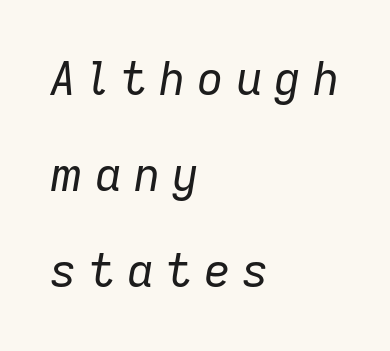
The image shows 46 px regular-weight type, italic (leaning right); set left-aligned, loose line spacing (2.09x), unusually wide letter spacing (+0.26 em), not underlined; low stroke contrast and a medium x-height.
